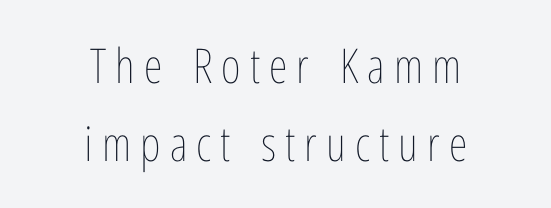
The image shows 48 px thin, condensed type, upright; set centered, normal line spacing (1.63x), not underlined; low stroke contrast and a medium x-height.
